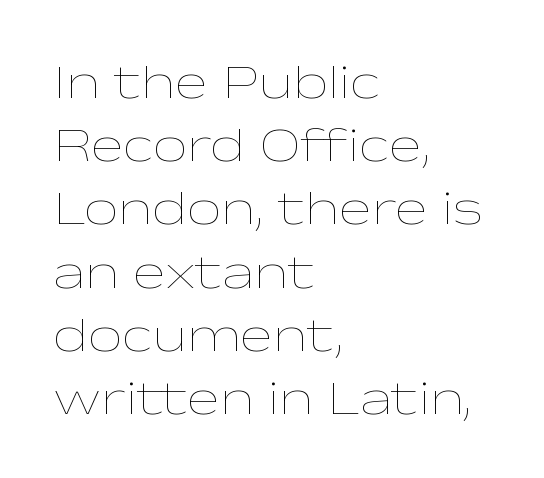
The image shows 49 px thin, wide type, upright; set left-aligned, normal line spacing (1.29x), normal letter spacing, not underlined; low stroke contrast and a medium x-height.
